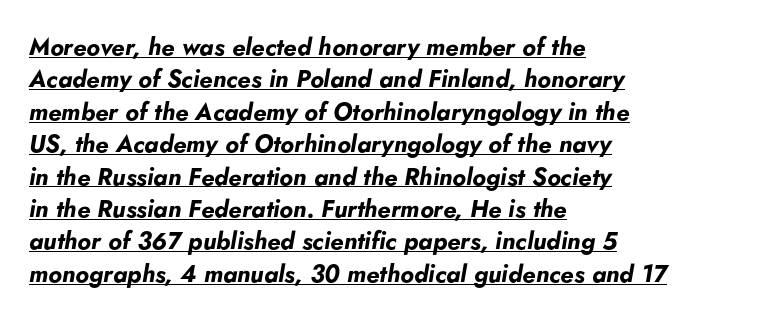
Q: Is the text bold? A: Yes.
Q: Is the text italic (slanted)? A: Yes, it leans right by about 5 degrees.
Q: Is the text underlined? A: Yes.
Q: How is the paragraph aligned? A: Left-aligned.
Q: Is the spacing between letters normal or unusually wide? A: Normal.
Q: Is the spacing between lines tight, normal or loose? A: Normal.
